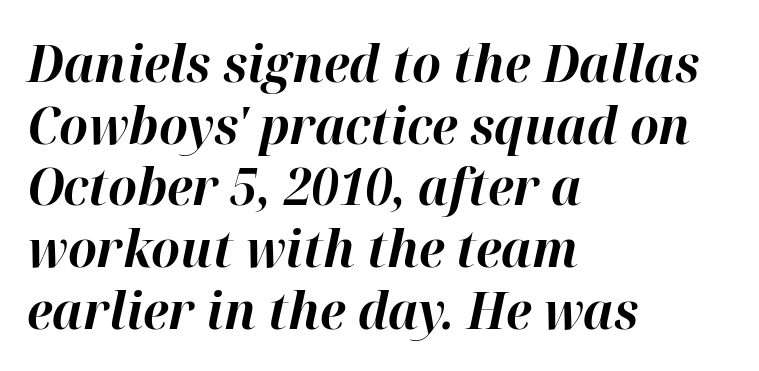
The image shows 51 px bold type, italic (leaning right); set left-aligned, line spacing 1.21x, normal letter spacing, not underlined; high stroke contrast and a medium x-height.
